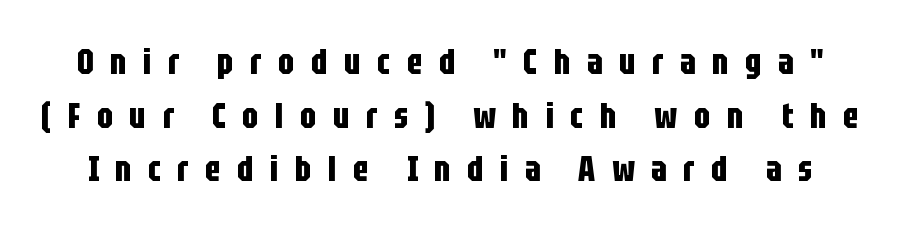
The image shows 35 px bold, condensed sans-serif type, upright; set normal line spacing (1.53x), unusually wide letter spacing (+0.47 em), not underlined; low stroke contrast and a large x-height.
